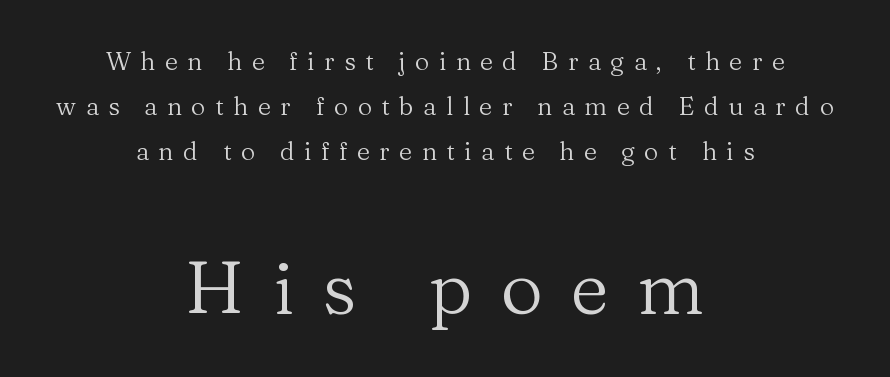
{"serif": "yes", "italic": "no", "bold": "no", "weight": "regular", "width": "normal", "stroke_contrast": "medium", "x_height": "medium", "monospaced": "no", "underline": "no", "align": "center", "line_spacing_ratio": 1.81, "letter_spacing": "wide", "letter_spacing_em": 0.38, "larger_block": "second", "size_ratio": 2.96, "glyph_px": 74}
